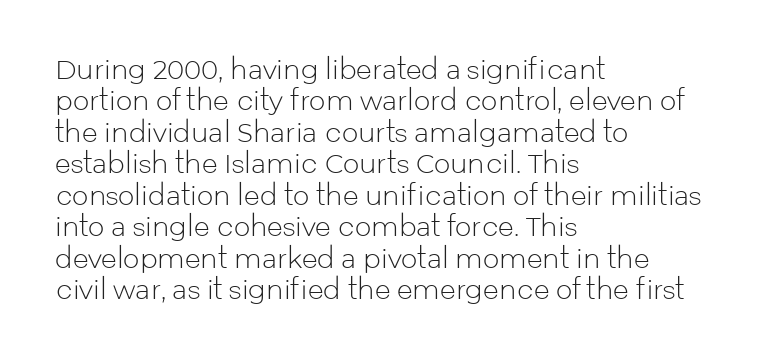
The image shows 26 px text type, upright; set left-aligned, line spacing 1.21x, normal letter spacing, not underlined.
